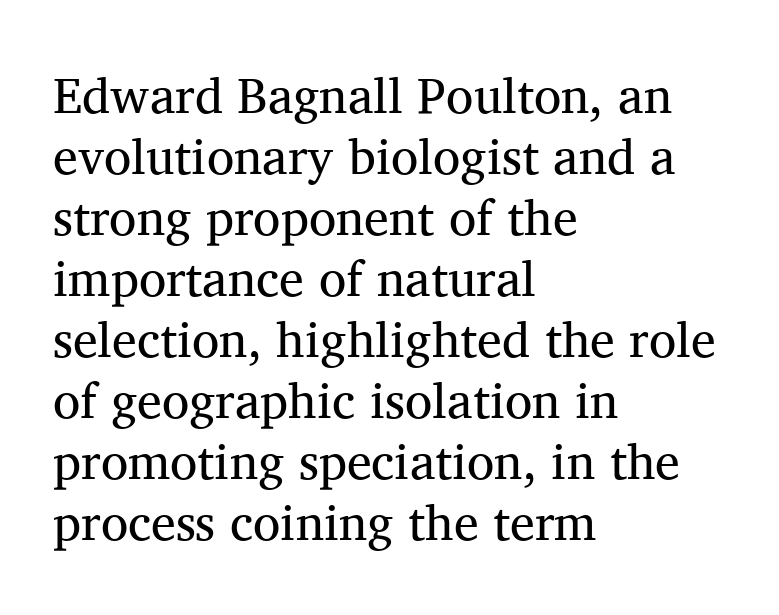
This is serif lettering, the kind often seen in printed books. Ink coverage per letter is moderate at most. How are the letters spaced? Ordinarily, with no added tracking. The axis of the letterforms is exactly vertical. Typeset ragged right — the left edge is the straight one. Just letters on the line, the space beneath them empty.
